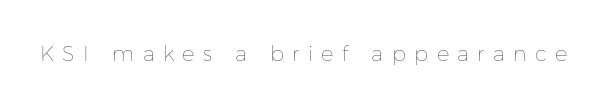
{"italic": "no", "bold": "no", "underline": "no", "letter_spacing": "wide", "letter_spacing_em": 0.4, "glyph_px": 21}
